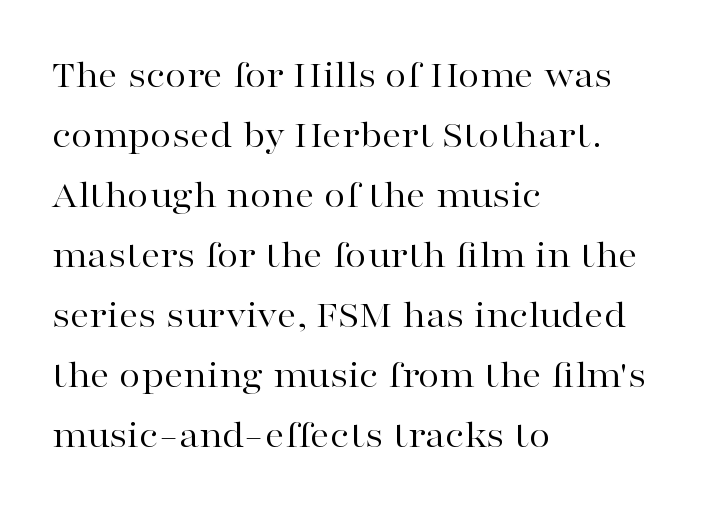
Q: Is the text bold? A: No.
Q: Is the text italic (slanted)? A: No, it is upright.
Q: Is the typeface a serif or a sans-serif typeface? A: Serif.
Q: Is the text underlined? A: No.
Q: How is the paragraph aligned? A: Left-aligned.
Q: Is the spacing between letters normal or unusually wide? A: Normal.
Q: Is the spacing between lines tight, normal or loose? A: Normal.
Q: Width (condensed, normal, or wide)? A: Wide.
Q: Stroke contrast? A: High.
Q: x-height? A: Medium.
Q: Monospaced? A: No.
